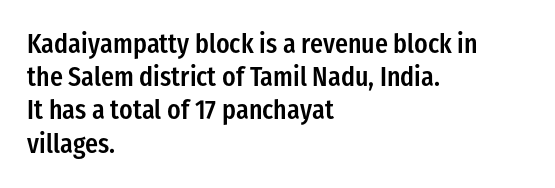
Short and long lines alike share a common starting point at left. The axis of the letterforms is exactly vertical. Plain, unruled lines of type. Caption: semibold face, moderately heavy strokes. How are the letters spaced? Ordinarily, with no added tracking.
